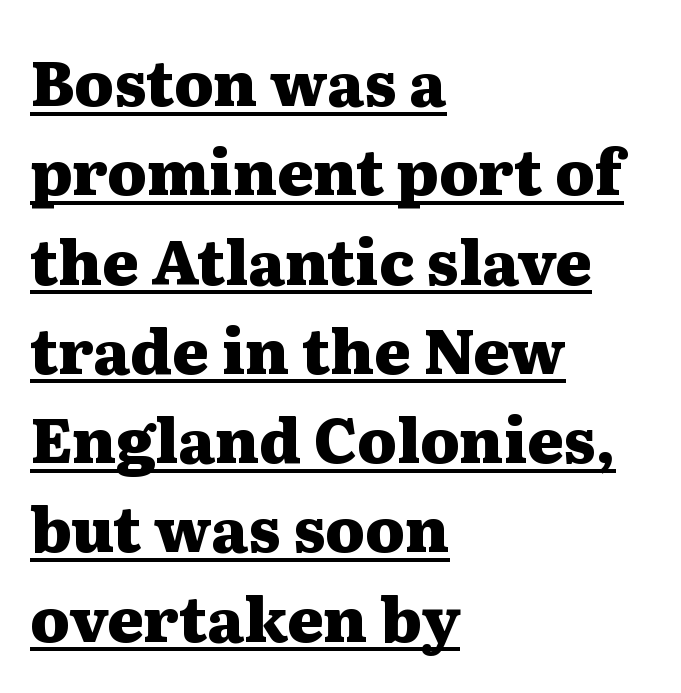
The image shows 62 px heavy, wide serif type, upright; set left-aligned, normal line spacing (1.44x), normal letter spacing, underlined; medium stroke contrast and a medium x-height.
